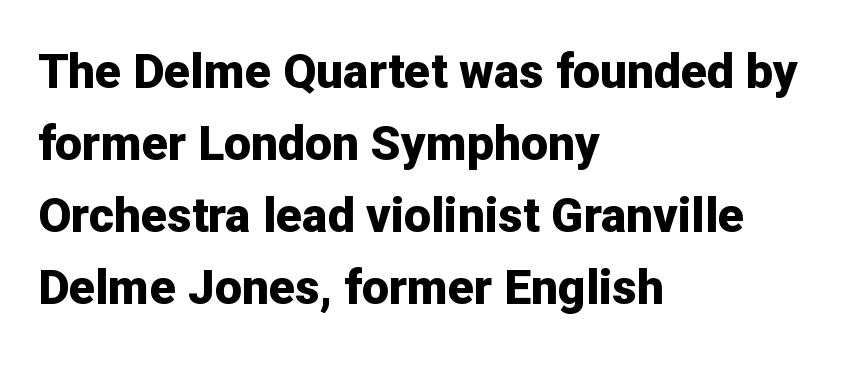
{"serif": "no", "italic": "no", "bold": "yes", "weight": "bold", "width": "normal", "stroke_contrast": "low", "x_height": "medium", "monospaced": "no", "underline": "no", "align": "left", "line_spacing": "normal", "line_spacing_ratio": 1.5, "letter_spacing": "normal", "letter_spacing_em": 0.0, "glyph_px": 48}
